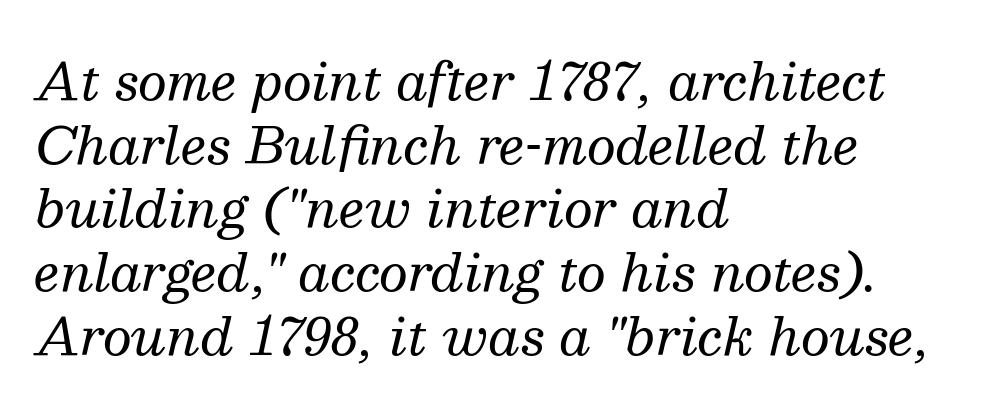
{"serif": "yes", "italic": "yes", "lean": "right", "slant_degrees": 13, "bold": "no", "weight": "regular", "width": "normal", "stroke_contrast": "medium", "x_height": "medium", "monospaced": "no", "underline": "no", "align": "left", "line_spacing": "normal", "line_spacing_ratio": 1.25, "letter_spacing": "normal", "letter_spacing_em": 0.0, "glyph_px": 51}
